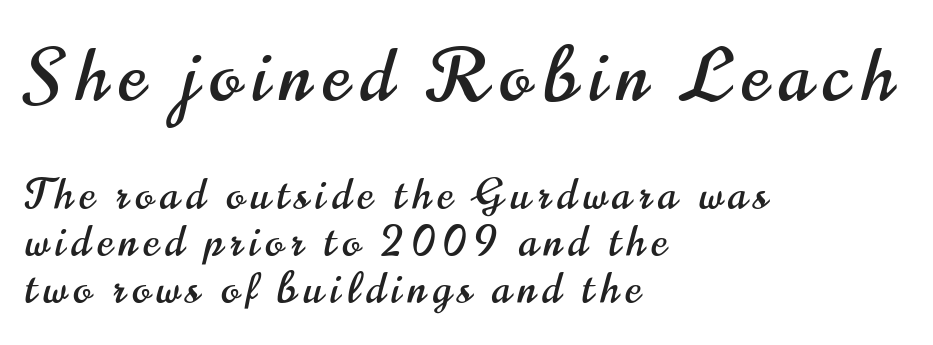
Q: Is the text italic (slanted)? A: Yes.
Q: Is the typeface a serif or a sans-serif typeface? A: Sans-serif.
Q: Is the text underlined? A: No.
Q: How is the paragraph aligned? A: Left-aligned.
Q: Is the spacing between lines tight, normal or loose? A: Tight.
Q: Which block of text is set in a larger size, the first (top) or the second (bottom)? A: The first (top) one.
Q: Width (condensed, normal, or wide)? A: Condensed.
Q: Stroke contrast? A: High.
Q: x-height? A: Small.
Q: Monospaced? A: No.
